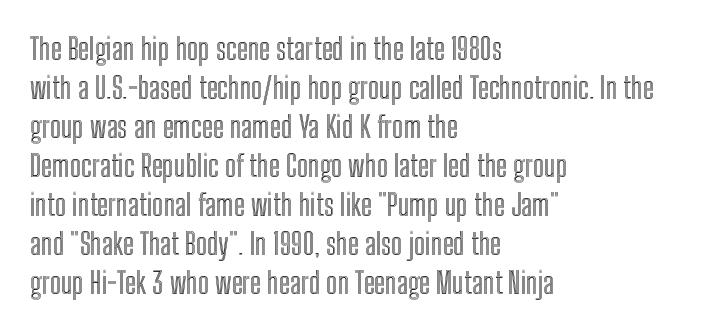
Alignment: flush left. A roman cut, with each character standing at attention. Evenly set lines give the paragraph a standard silhouette. Short note: letters normally spaced. Spacing verdict: proportional, widths tailored to each character.
